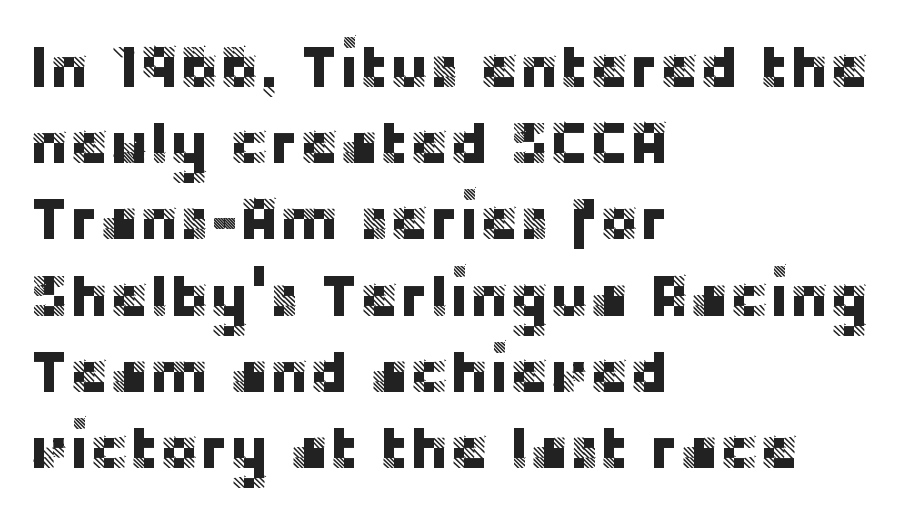
{"serif": "no", "italic": "no", "width": "normal", "stroke_contrast": "low", "x_height": "large", "monospaced": "no", "underline": "no", "align": "left", "line_spacing": "normal", "line_spacing_ratio": 1.27, "letter_spacing": "normal", "letter_spacing_em": 0.0, "glyph_px": 60}
